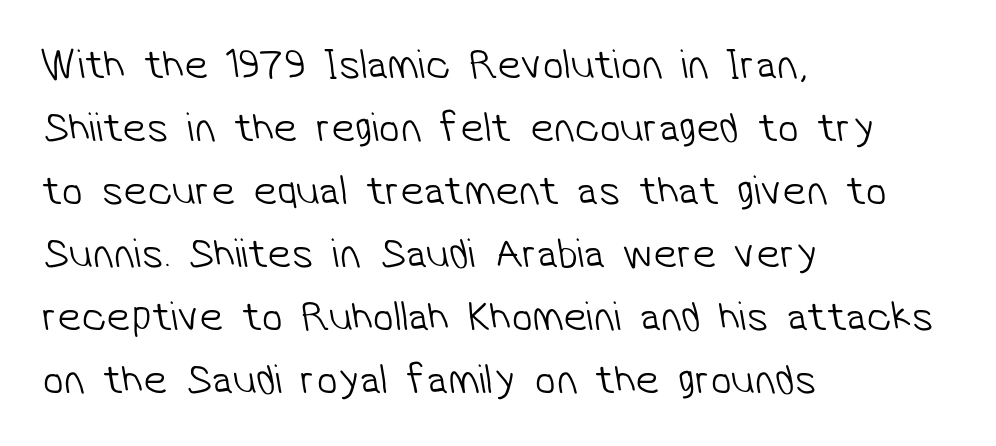
A clean baseline with only descenders dipping below it. The face used here is rendered with its standard letterfit. A typesetter would call this proportional, since set widths differ per character. Casual observation: everything's shoved over to the left. Think standard paragraph weight, or any step lighter than that. Compared with typical paragraphs, the rows here are spaced about the same.
